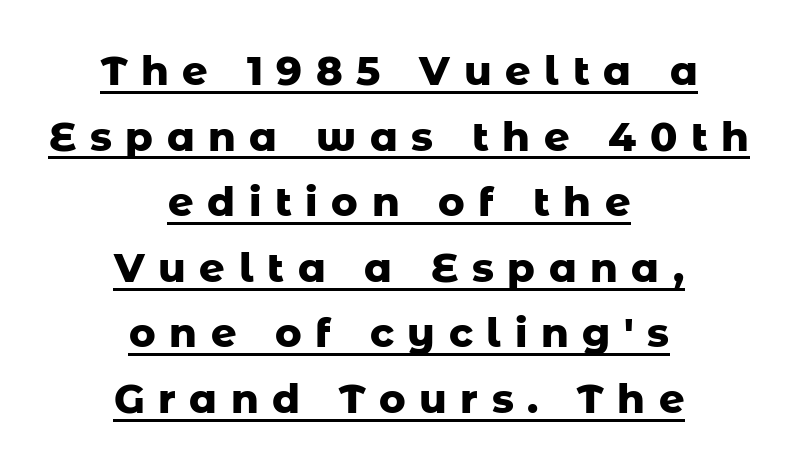
The image shows 40 px heavy sans-serif type, upright; set centered, normal line spacing (1.64x), unusually wide letter spacing (+0.34 em), underlined; low stroke contrast and a medium x-height.
